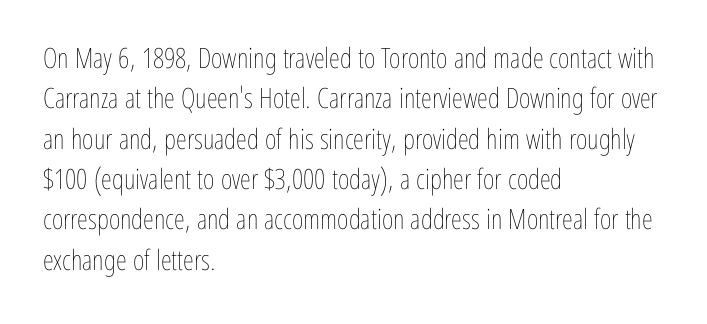
Q: Is the text bold? A: No.
Q: Is the text italic (slanted)? A: No, it is upright.
Q: Is the text underlined? A: No.
Q: How is the paragraph aligned? A: Left-aligned.
Q: Is the spacing between letters normal or unusually wide? A: Normal.
Q: Is the spacing between lines tight, normal or loose? A: Normal.
Q: Width (condensed, normal, or wide)? A: Condensed.
Q: Stroke contrast? A: Low.
Q: x-height? A: Medium.
Q: Monospaced? A: No.
